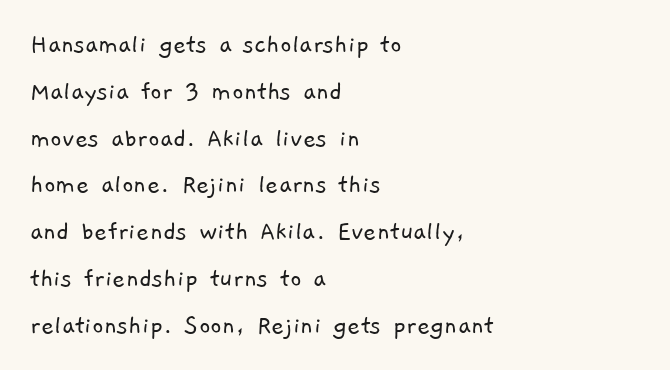
{"serif": "no", "bold": "no", "weight": "light", "width": "normal", "stroke_contrast": "low", "x_height": "medium", "monospaced": "no", "underline": "no", "align": "left", "line_spacing": "normal", "line_spacing_ratio": 1.67, "letter_spacing": "normal", "letter_spacing_em": 0.0, "glyph_px": 28}
